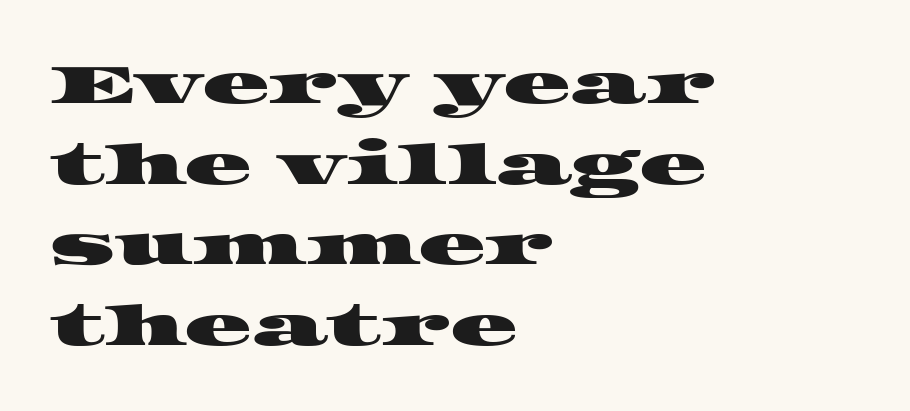
{"serif": "yes", "width": "wide", "stroke_contrast": "high", "x_height": "large", "monospaced": "no", "underline": "no", "align": "left", "line_spacing": "normal", "line_spacing_ratio": 1.44, "letter_spacing": "normal", "letter_spacing_em": 0.0, "glyph_px": 56}
